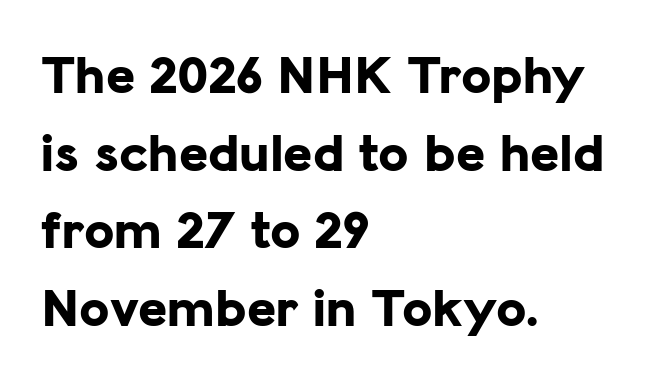
A typesetter would call this zero additional tracking. Nobody drew a line under any word here. Bold? Absolutely — the strokes are thick and heavy. Do the characters align in a grid? No, the font is proportional. Typographically, this falls in the sans-serif category.
